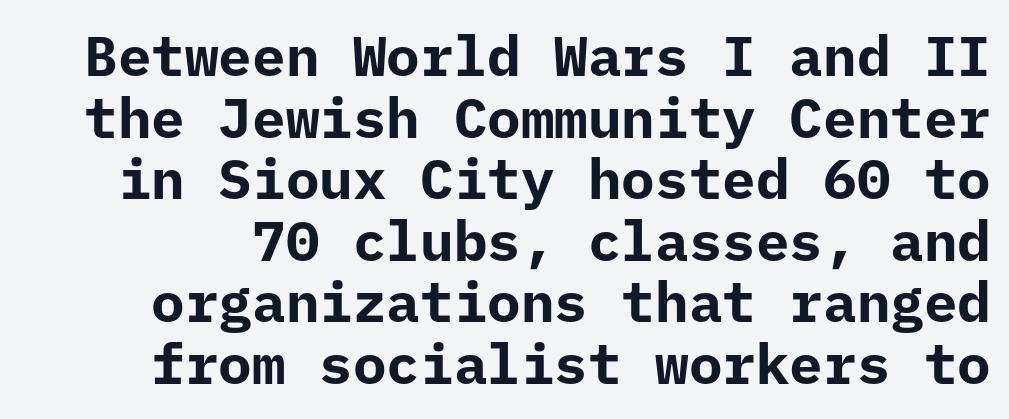
Q: Is the text bold? A: Yes.
Q: Is the text italic (slanted)? A: No, it is upright.
Q: Is the typeface a serif or a sans-serif typeface? A: Sans-serif.
Q: Is the text underlined? A: No.
Q: Is the spacing between letters normal or unusually wide? A: Normal.
Q: Is the spacing between lines tight, normal or loose? A: Tight.
Q: Width (condensed, normal, or wide)? A: Normal.
Q: Stroke contrast? A: Low.
Q: x-height? A: Medium.
Q: Monospaced? A: Yes.
